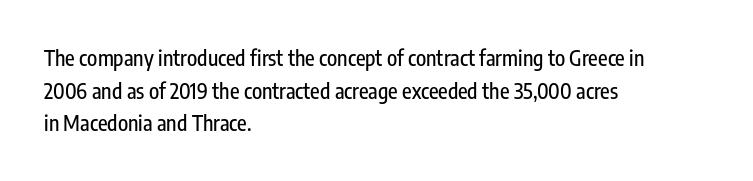
{"italic": "no", "underline": "no", "align": "left", "line_spacing": "normal", "line_spacing_ratio": 1.55, "letter_spacing": "normal", "letter_spacing_em": 0.0, "glyph_px": 21}
